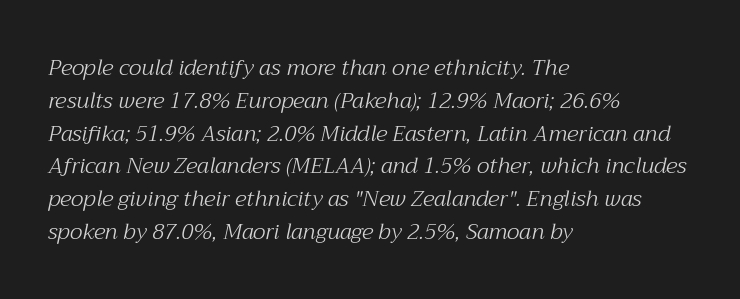
Nothing unusual about the tracking: characters are spaced as the font intends. This reads as an unemphasized weight, regular at the heaviest. The paragraph shown leans on its left margin. Does the lettering tilt? It does — this is italic. Reading down the column, the eye jumps a familiar distance to each next line.
